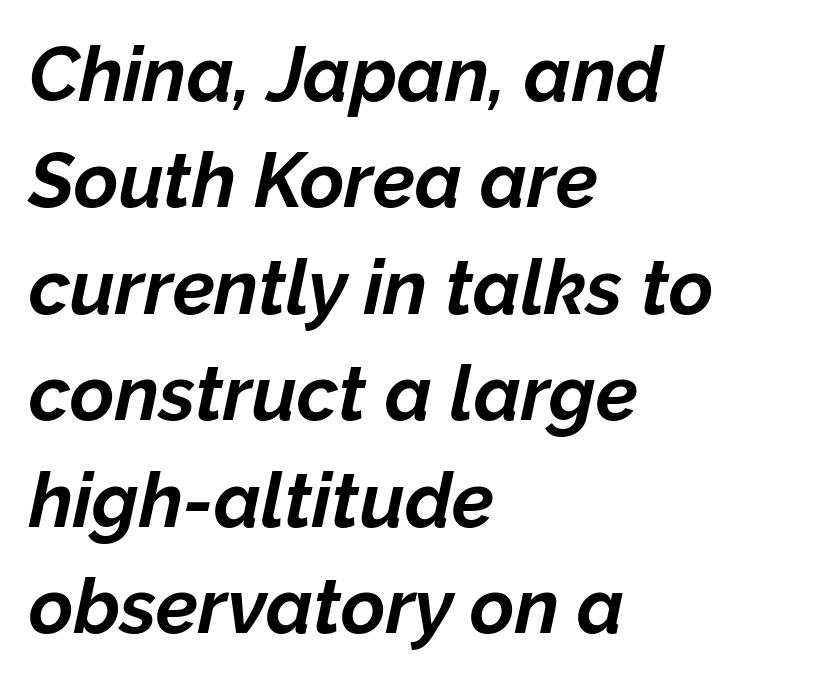
In terms of weight, the rendering is a true, heavy bold. The zone under the glyphs is completely vacant. Words appear dense and cohesive because spacing is normal. Notice how descenders clear the ascenders below comfortably — that's standard leading. Teacher's note: observe the even left margin — that is flush-left alignment.
